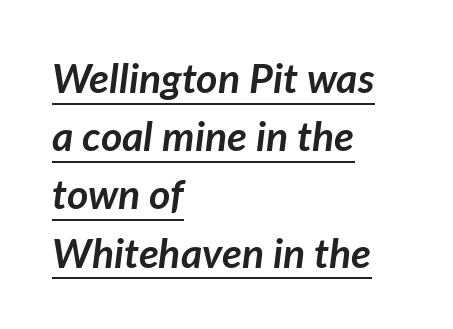
The image shows 41 px semibold type, italic (leaning right); set left-aligned, normal line spacing (1.42x), normal letter spacing, underlined; low stroke contrast and a medium x-height.
